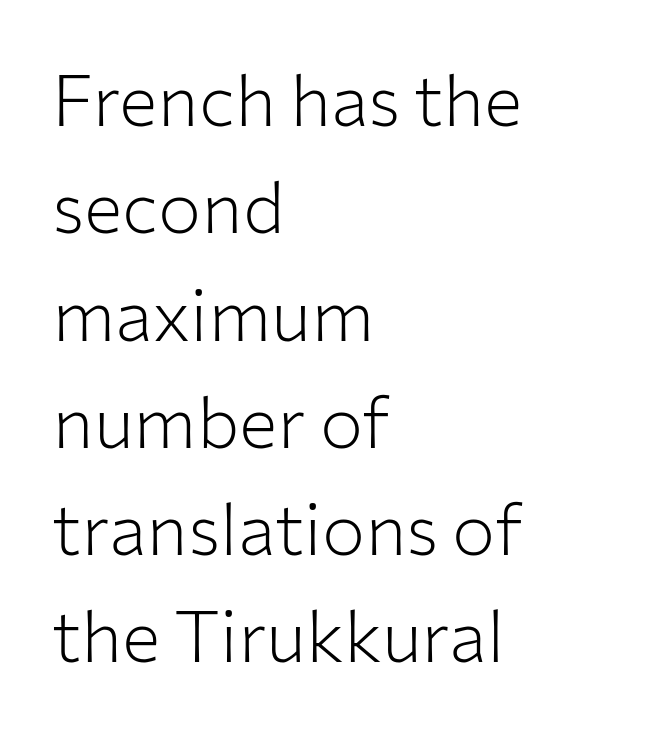
Q: Is the text bold? A: No.
Q: Is the text italic (slanted)? A: No, it is upright.
Q: Is the typeface a serif or a sans-serif typeface? A: Sans-serif.
Q: Is the text underlined? A: No.
Q: How is the paragraph aligned? A: Left-aligned.
Q: Is the spacing between letters normal or unusually wide? A: Normal.
Q: Is the spacing between lines tight, normal or loose? A: Normal.
Q: Width (condensed, normal, or wide)? A: Normal.
Q: Stroke contrast? A: Low.
Q: x-height? A: Medium.
Q: Monospaced? A: No.
